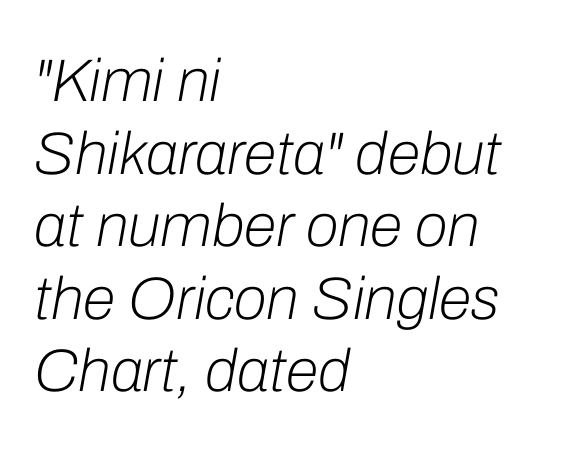
Q: Is the text bold? A: No.
Q: Is the text italic (slanted)? A: Yes, it leans right by about 10 degrees.
Q: Is the text underlined? A: No.
Q: How is the paragraph aligned? A: Left-aligned.
Q: Is the spacing between letters normal or unusually wide? A: Normal.
Q: Width (condensed, normal, or wide)? A: Normal.
Q: Stroke contrast? A: Low.
Q: x-height? A: Medium.
Q: Monospaced? A: No.
